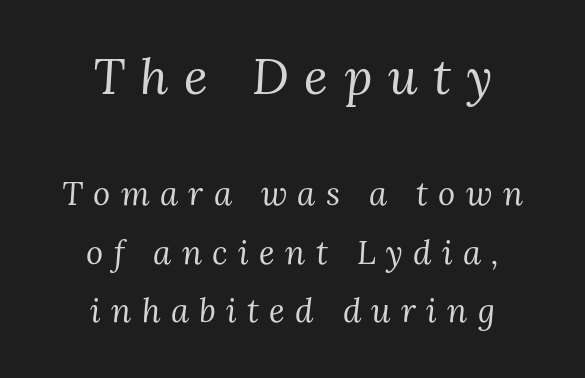
Q: Is the text bold? A: No.
Q: Is the text italic (slanted)? A: Yes, it leans right by about 3 degrees.
Q: Is the typeface a serif or a sans-serif typeface? A: Serif.
Q: Is the text underlined? A: No.
Q: How is the paragraph aligned? A: Centered.
Q: Is the spacing between letters normal or unusually wide? A: Unusually wide.
Q: Which block of text is set in a larger size, the first (top) or the second (bottom)? A: The first (top) one.
Q: Width (condensed, normal, or wide)? A: Normal.
Q: Stroke contrast? A: Medium.
Q: x-height? A: Medium.
Q: Monospaced? A: No.
